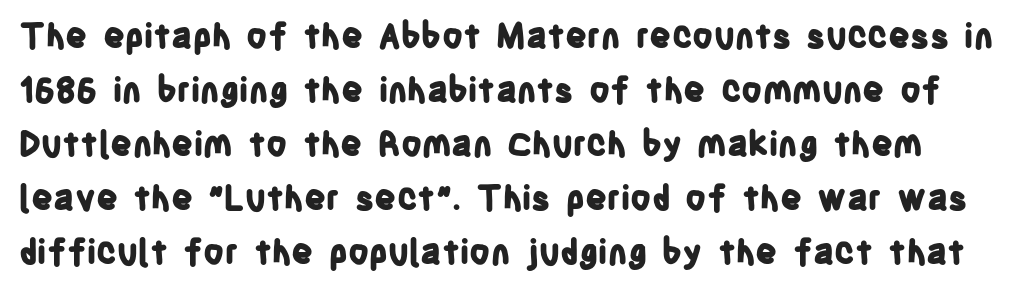
Q: Is the text bold? A: Yes.
Q: Is the text italic (slanted)? A: No, it is upright.
Q: Is the typeface a serif or a sans-serif typeface? A: Sans-serif.
Q: Is the text underlined? A: No.
Q: Is the spacing between letters normal or unusually wide? A: Normal.
Q: Is the spacing between lines tight, normal or loose? A: Normal.
Q: Width (condensed, normal, or wide)? A: Condensed.
Q: Stroke contrast? A: Low.
Q: x-height? A: Large.
Q: Monospaced? A: No.
